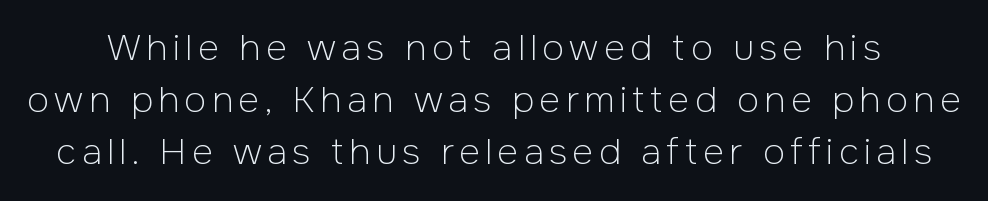
The image shows 36 px light sans-serif type, upright; set normal line spacing (1.45x), not underlined; low stroke contrast and a medium x-height.
